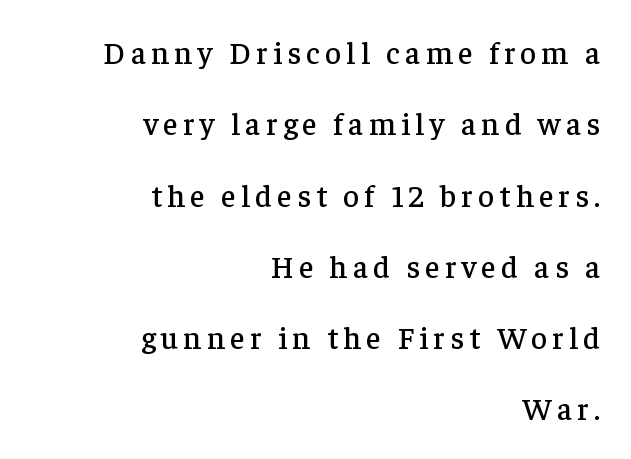
The image shows 31 px serif type, upright; set right-aligned, loose line spacing (2.3x), not underlined; low stroke contrast and a medium x-height.
